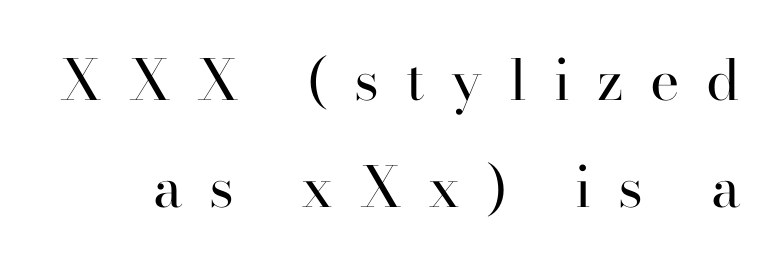
Is the stroke heavy? The answer is a plain regular-or-lighter. Successive baselines arrive slowly, with a big drop between each. A typesetter would mark this as roman, not italic. Type without underlining.
